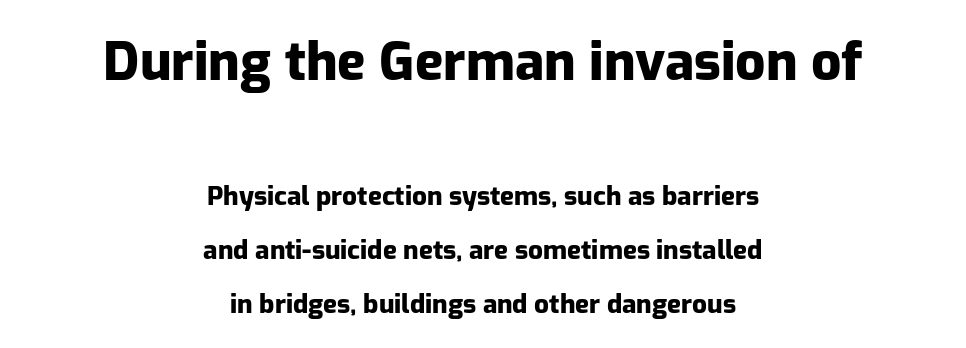
The image shows 53 px heavy sans-serif type, upright; set centered, loose line spacing (2.07x), normal letter spacing, not underlined; the first (top) block is 2.04x larger; low stroke contrast and a medium x-height.
